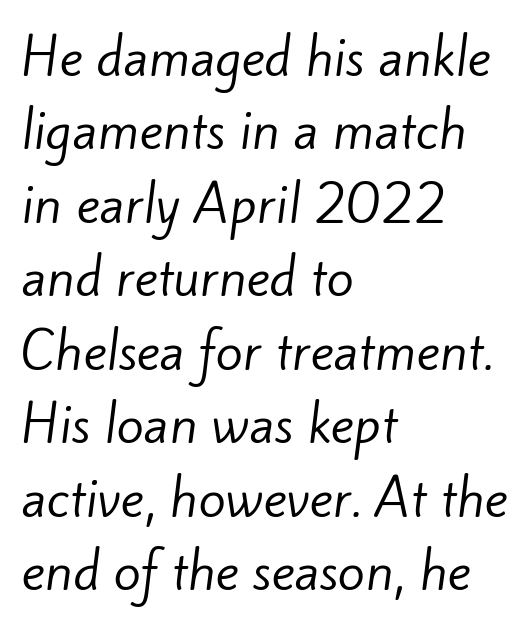
The image shows 50 px regular-weight sans-serif type; set left-aligned, normal line spacing (1.47x), normal letter spacing, not underlined; low stroke contrast and a small x-height.
